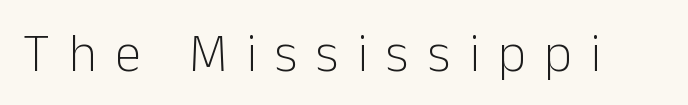
Is this a fixed-width face? No — the glyphs have proportional, varying widths. Beneath every word, the page is bare. Font category for this specimen: sans-serif. Bold? No — there's no thickening of the strokes. Posture: straight, roman, zero tilt. What stands out about the letter spacing? Its width — letters are far apart.
